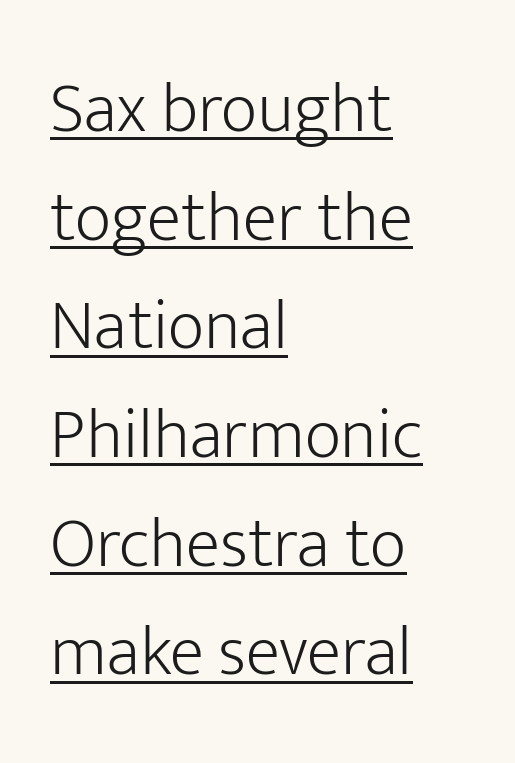
The image shows 71 px light sans-serif type, upright; set left-aligned, normal line spacing (1.53x), normal letter spacing, underlined; low stroke contrast and a medium x-height.
